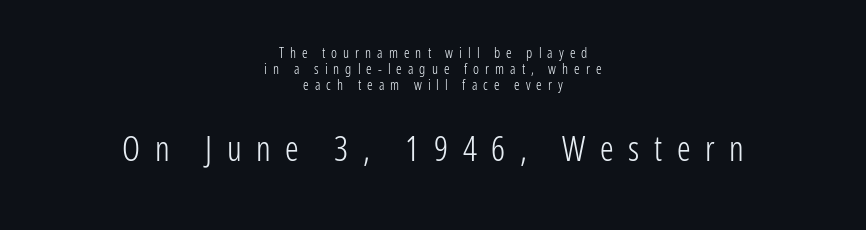
Check under the words: just untouched page. You get the small type first, then a jump to larger type. The letters stand upright; this is a roman face. The lines in this sample share a center point and differ in where they start and stop. Tracking value appears strongly positive — letters spread wide.
